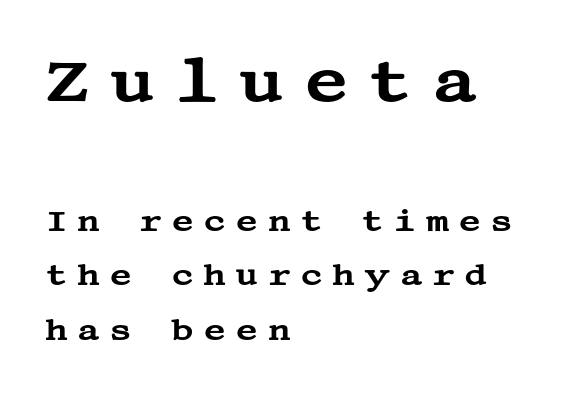
The image shows 62 px wide serif type, upright; set left-aligned, line spacing 1.75x, unusually wide letter spacing (+0.3 em), not underlined; the first (top) block is 2.0x larger; medium stroke contrast and a large x-height.
